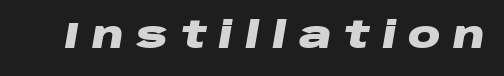
Q: Is the text bold? A: Yes.
Q: Is the text italic (slanted)? A: Yes, it leans right by about 10 degrees.
Q: Is the text underlined? A: No.
Q: Is the spacing between letters normal or unusually wide? A: Unusually wide.
Q: Width (condensed, normal, or wide)? A: Wide.
Q: Stroke contrast? A: Low.
Q: x-height? A: Large.
Q: Monospaced? A: No.
